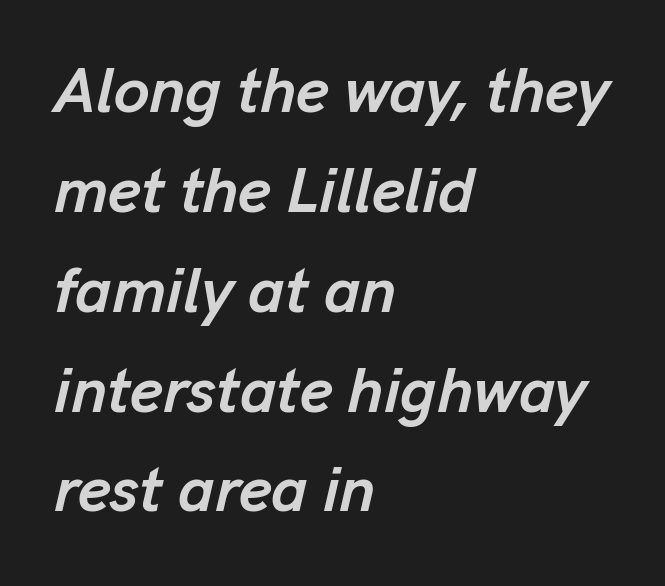
Q: Is the text bold? A: Yes.
Q: Is the text italic (slanted)? A: Yes, it leans right by about 13 degrees.
Q: Is the text underlined? A: No.
Q: How is the paragraph aligned? A: Left-aligned.
Q: Is the spacing between letters normal or unusually wide? A: Normal.
Q: Is the spacing between lines tight, normal or loose? A: Normal.
Q: Width (condensed, normal, or wide)? A: Normal.
Q: Stroke contrast? A: Low.
Q: x-height? A: Medium.
Q: Monospaced? A: No.
